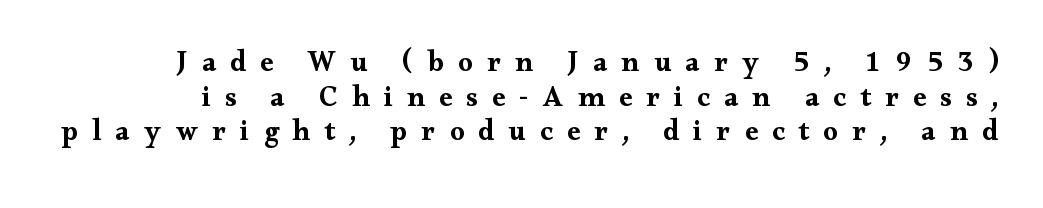
The rendering uses a bold face; every stroke is thick and dark. The letterforms stand isolated, each surrounded by extra space. You could not count columns in this text — the font is proportionally spaced. A bare baseline throughout the passage. Posture: upright roman.
